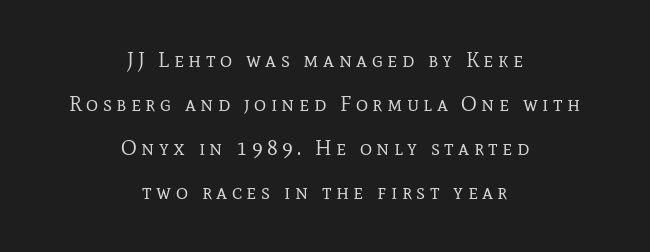
Q: Is the text bold? A: No.
Q: Is the text italic (slanted)? A: No, it is upright.
Q: Is the text underlined? A: No.
Q: How is the paragraph aligned? A: Centered.
Q: Is the spacing between letters normal or unusually wide? A: Unusually wide.
Q: Is the spacing between lines tight, normal or loose? A: Loose.
